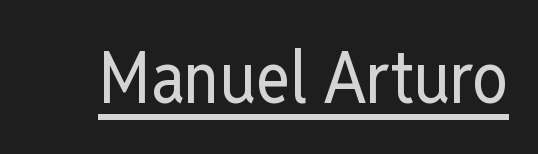
The image shows 72 px regular-weight, condensed sans-serif type, upright; set normal letter spacing, underlined; low stroke contrast and a medium x-height.
